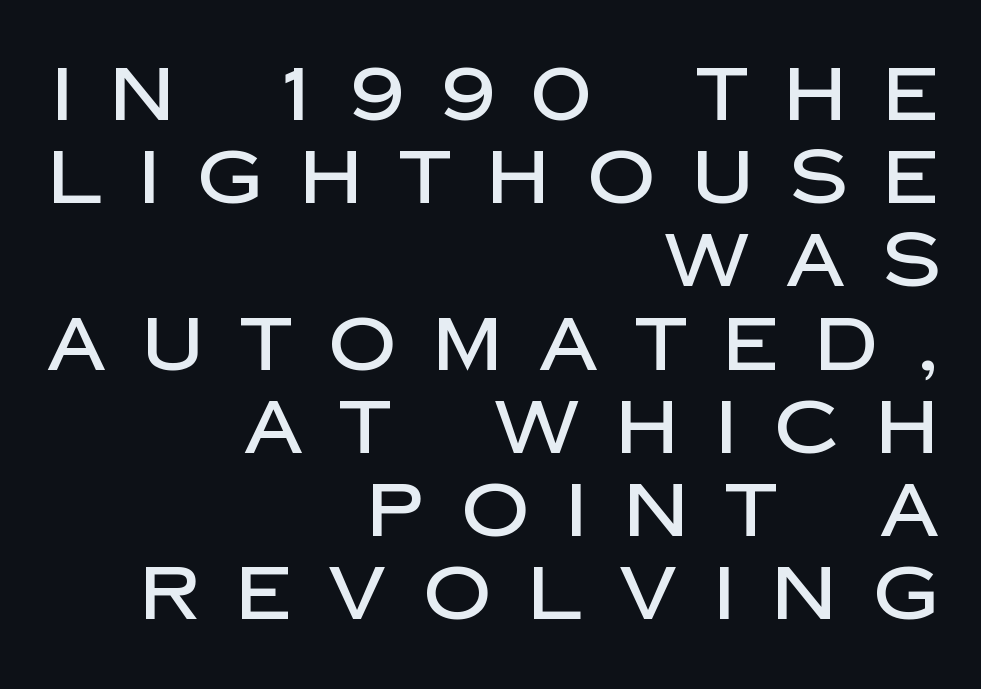
The image shows 75 px sans-serif type, upright; set right-aligned, tight line spacing (1.11x), unusually wide letter spacing (+0.49 em), not underlined; low stroke contrast and a large x-height.
